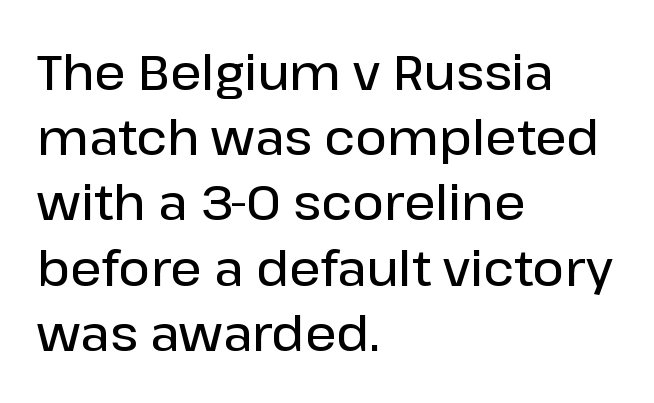
{"serif": "no", "italic": "no", "bold": "semi", "weight": "semibold", "width": "normal", "stroke_contrast": "low", "x_height": "medium", "monospaced": "no", "underline": "no", "align": "left", "line_spacing": "normal", "line_spacing_ratio": 1.33, "letter_spacing": "normal", "letter_spacing_em": 0.0, "glyph_px": 49}
